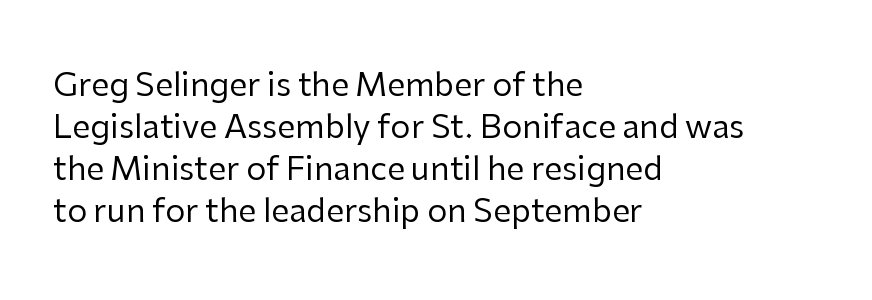
The image shows 32 px regular-weight sans-serif type, upright; set left-aligned, normal line spacing (1.31x), normal letter spacing, not underlined; low stroke contrast and a medium x-height.
